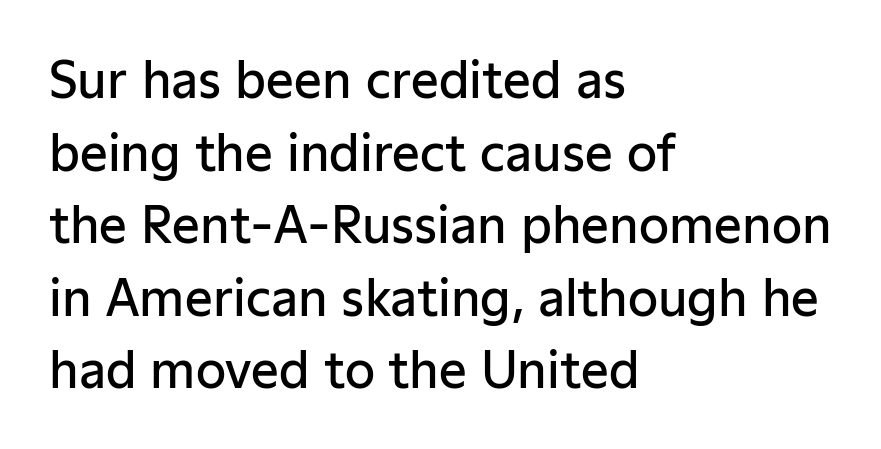
The image shows 49 px semibold sans-serif type, upright; set left-aligned, normal line spacing (1.48x), normal letter spacing, not underlined; low stroke contrast and a medium x-height.
